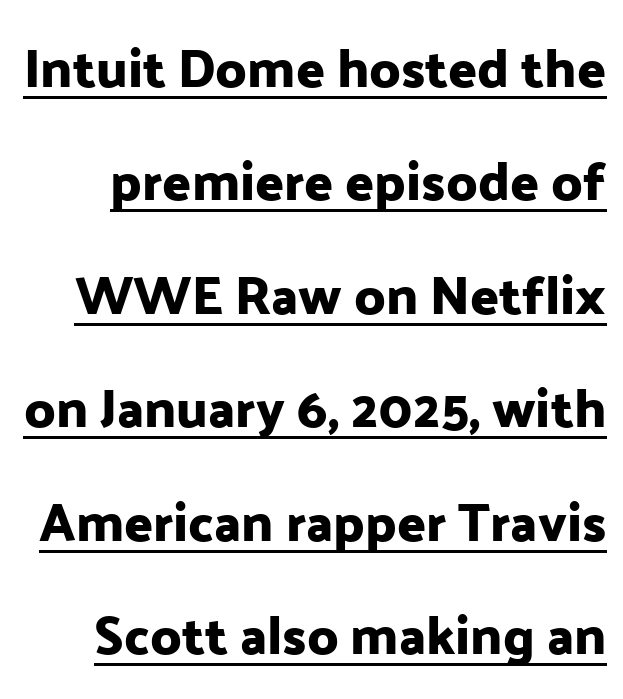
Q: Is the text italic (slanted)? A: No, it is upright.
Q: Is the typeface a serif or a sans-serif typeface? A: Sans-serif.
Q: Is the text underlined? A: Yes.
Q: Is the spacing between letters normal or unusually wide? A: Normal.
Q: Is the spacing between lines tight, normal or loose? A: Loose.
Q: Width (condensed, normal, or wide)? A: Normal.
Q: Stroke contrast? A: Low.
Q: x-height? A: Medium.
Q: Monospaced? A: No.
